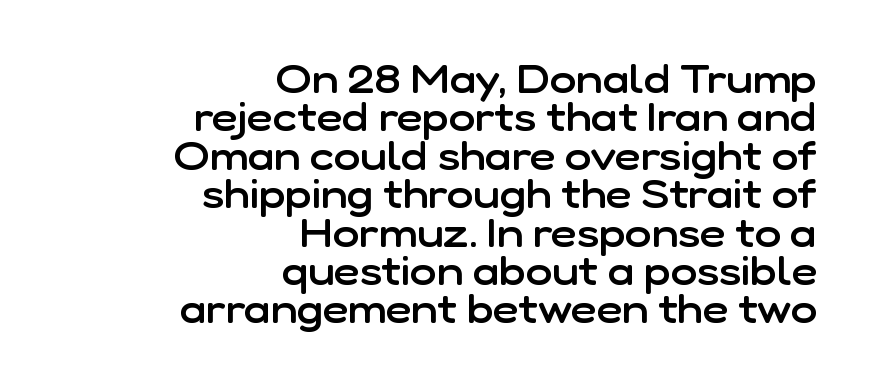
{"serif": "no", "italic": "no", "bold": "semi", "weight": "semibold", "width": "normal", "stroke_contrast": "low", "x_height": "medium", "monospaced": "no", "underline": "no", "align": "right", "line_spacing": "tight", "line_spacing_ratio": 0.96, "letter_spacing": "normal", "letter_spacing_em": 0.0, "glyph_px": 40}
